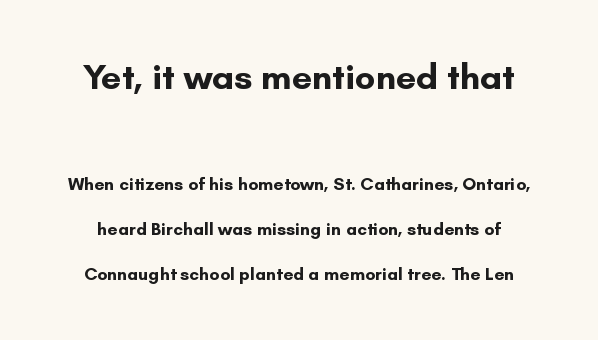
The image shows 36 px bold sans-serif type, upright; set loose line spacing (2.49x), normal letter spacing, not underlined; the first (top) block is 2.0x larger; low stroke contrast and a small x-height.
